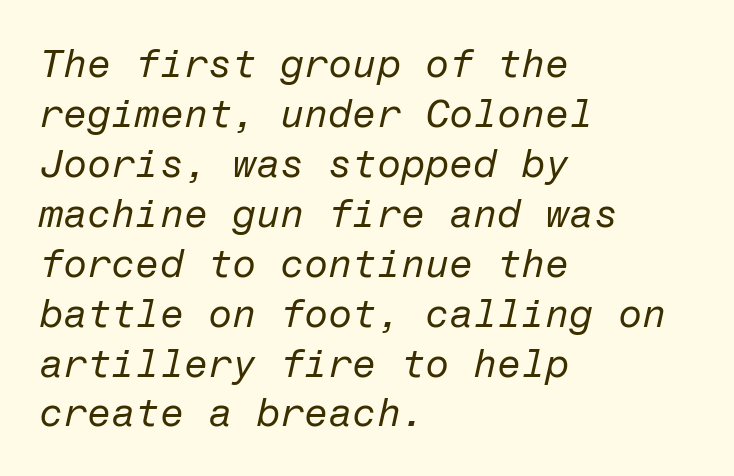
Decoration check: the copy has no underline. This rendering leaves character spacing at its baseline value. The line-height multiplier appears to be the usual default. Every row of glyphs begins at an identical x-position on the left. The letters are slanted; this is an italic face.
